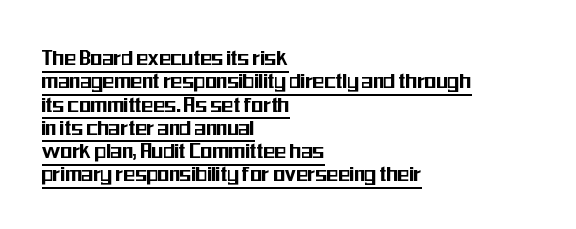
{"italic": "no", "underline": "yes", "align": "left", "line_spacing": "tight", "line_spacing_ratio": 0.97, "letter_spacing": "normal", "letter_spacing_em": 0.0, "glyph_px": 24}
